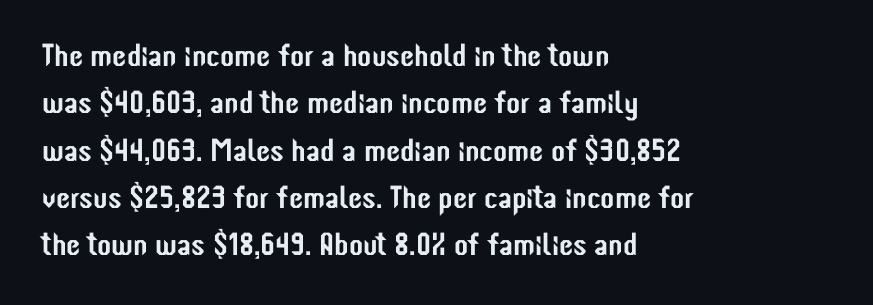
{"serif": "no", "italic": "no", "width": "condensed", "stroke_contrast": "low", "x_height": "medium", "monospaced": "no", "underline": "no", "align": "left", "line_spacing": "normal", "line_spacing_ratio": 1.48, "letter_spacing": "normal", "letter_spacing_em": 0.0, "glyph_px": 32}
